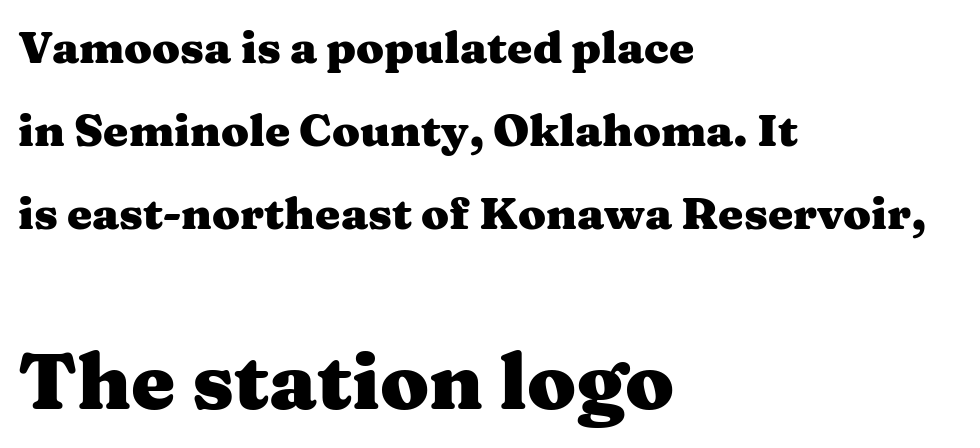
Q: Is the text bold? A: Yes.
Q: Is the text italic (slanted)? A: No, it is upright.
Q: Is the typeface a serif or a sans-serif typeface? A: Serif.
Q: Is the text underlined? A: No.
Q: How is the paragraph aligned? A: Left-aligned.
Q: Is the spacing between letters normal or unusually wide? A: Normal.
Q: Which block of text is set in a larger size, the first (top) or the second (bottom)? A: The second (bottom) one.
Q: Width (condensed, normal, or wide)? A: Wide.
Q: Stroke contrast? A: Medium.
Q: x-height? A: Medium.
Q: Monospaced? A: No.
